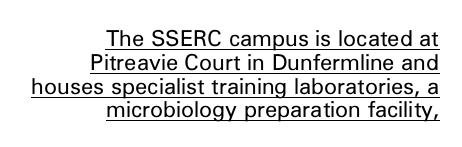
The image shows 22 px text type, upright; set right-aligned, tight line spacing (1.08x), normal letter spacing, underlined.
